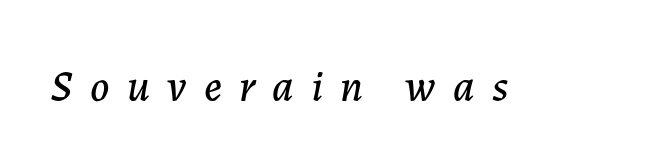
The space directly below the letters is spotless. Style check: oblique. These lines are rendered in a variable-pitch font. A typesetter would call this heavily tracked-out type.
